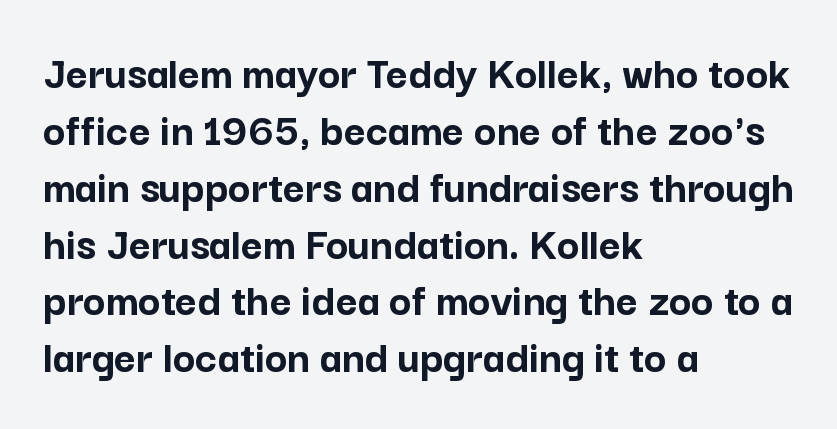
In CSS terms this would be text-align: left. The letters carry no serifs — their stems end cleanly without finishing strokes. Short note: letters normally spaced. Posture: straight, roman, zero tilt. Underlining? Definitely not there.
